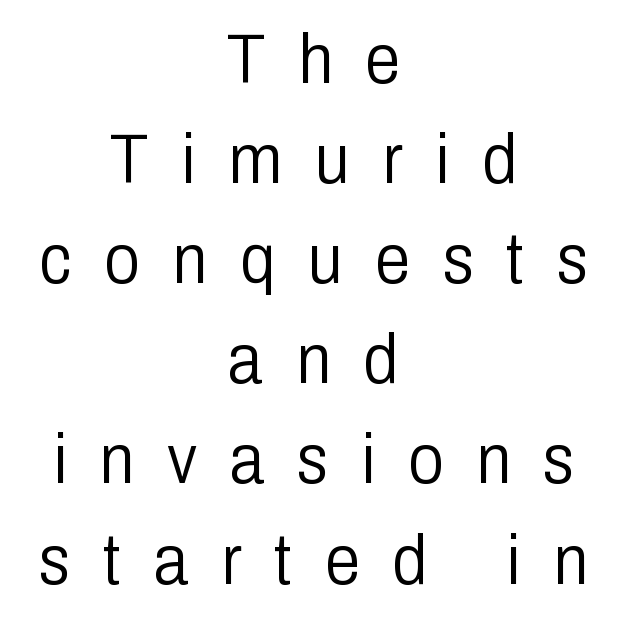
The glyphs are unaccompanied by any horizontal stroke below them. Short note: letters widely spaced. Check where the strokes stop: nothing finishes them off — pure sans. This is roman type, the default non-slanted kind.
